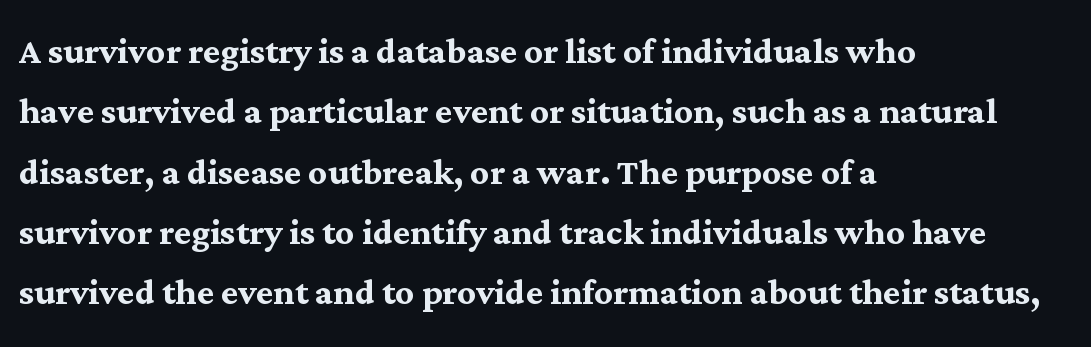
{"serif": "yes", "italic": "no", "bold": "yes", "weight": "semibold", "width": "normal", "stroke_contrast": "medium", "x_height": "medium", "monospaced": "no", "underline": "no", "align": "left", "line_spacing": "normal", "line_spacing_ratio": 1.31, "letter_spacing": "normal", "letter_spacing_em": 0.0, "glyph_px": 46}
